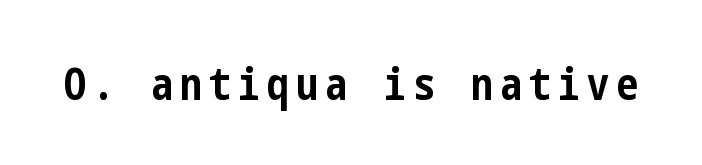
Q: Is the text bold? A: Yes.
Q: Is the text italic (slanted)? A: No, it is upright.
Q: Is the typeface a serif or a sans-serif typeface? A: Sans-serif.
Q: Is the text underlined? A: No.
Q: Width (condensed, normal, or wide)? A: Condensed.
Q: Stroke contrast? A: Low.
Q: x-height? A: Medium.
